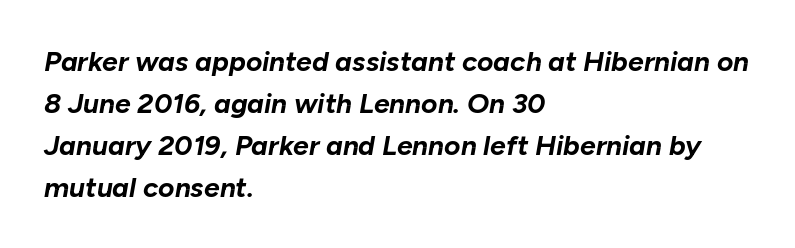
The image shows 28 px bold type, italic (leaning right); set left-aligned, normal line spacing (1.5x), normal letter spacing, not underlined; low stroke contrast and a medium x-height.
